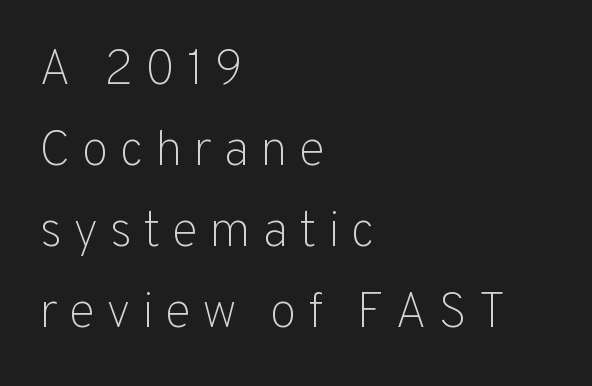
A student would call this left alignment; a typographer would say flush left, rag right. Students, observe: this is what conventionally led text looks like. Unlike a traditional serif, this face leaves its strokes unadorned. This rendering features lettering with no underline. Character widths vary here, with narrow letters taking less room than wide ones. Does the lettering tilt? It doesn't — this is upright.
